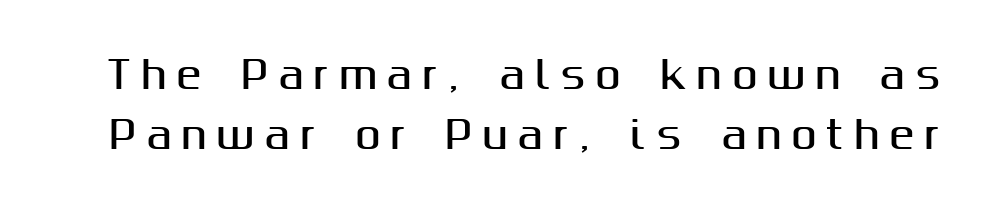
The image shows 38 px sans-serif type, upright; set normal line spacing (1.57x), unusually wide letter spacing (+0.26 em), not underlined; medium stroke contrast and a medium x-height.
